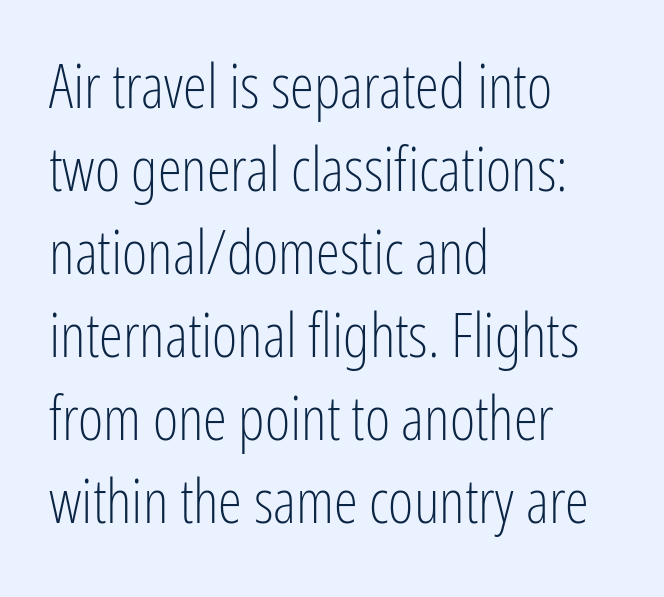
Stem width sits at or under what a default text font uses. Letter spacing: default. This is roman type, the default non-slanted kind. Decoration check: the copy has no underline.
